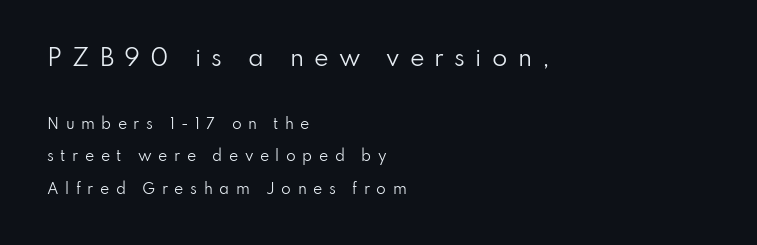
Q: Is the text bold? A: No.
Q: Is the text italic (slanted)? A: No, it is upright.
Q: Is the text underlined? A: No.
Q: How is the paragraph aligned? A: Left-aligned.
Q: Is the spacing between letters normal or unusually wide? A: Unusually wide.
Q: Is the spacing between lines tight, normal or loose? A: Loose.
Q: Which block of text is set in a larger size, the first (top) or the second (bottom)? A: The first (top) one.
